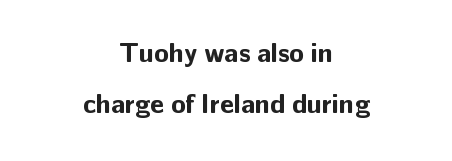
Q: Is the text bold? A: Yes.
Q: Is the text italic (slanted)? A: No, it is upright.
Q: Is the text underlined? A: No.
Q: How is the paragraph aligned? A: Centered.
Q: Is the spacing between letters normal or unusually wide? A: Normal.
